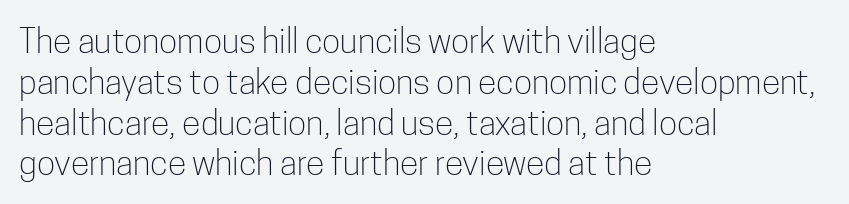
The image shows 34 px light, condensed sans-serif type, upright; set left-aligned, line spacing 1.2x, normal letter spacing, not underlined; low stroke contrast and a medium x-height.
